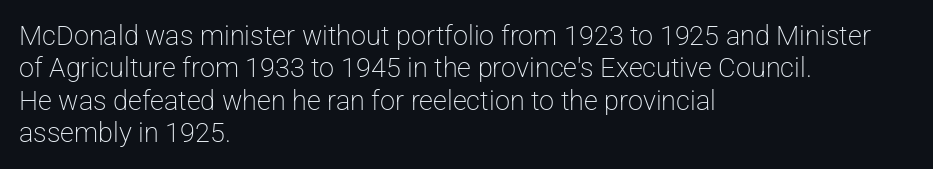
The image shows 27 px text type, upright; set left-aligned, line spacing 1.2x, normal letter spacing, not underlined.
